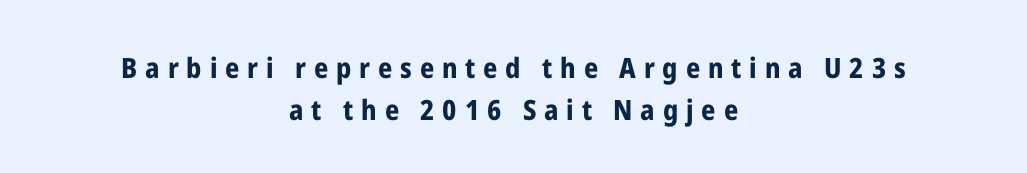
The image shows 28 px bold, condensed sans-serif type, upright; set centered, normal line spacing (1.5x), unusually wide letter spacing (+0.28 em), not underlined; low stroke contrast and a medium x-height.
